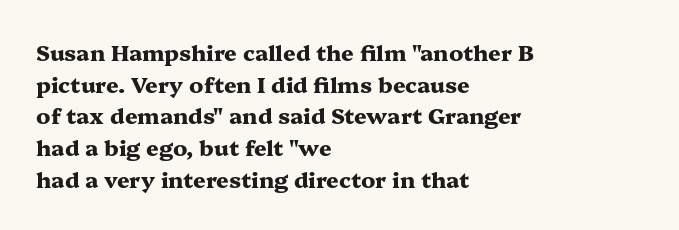
{"italic": "no", "bold": "yes", "underline": "no", "align": "left", "line_spacing": "normal", "line_spacing_ratio": 1.44, "letter_spacing": "normal", "letter_spacing_em": 0.0, "glyph_px": 22}
